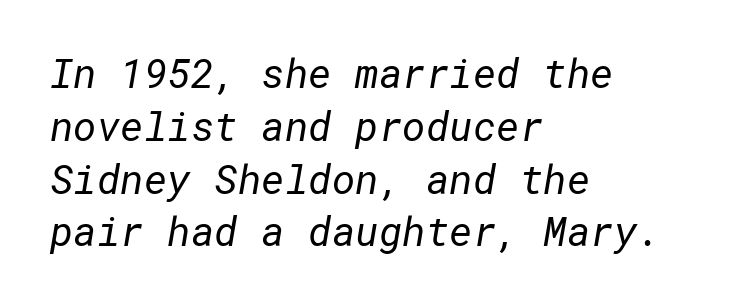
These lines keep a tight, regular rhythm from letter to letter. Bold? No — there's no thickening of the strokes. Any mark beneath the type? The region is blank. No feet cap the strokes, marking this as sans-serif type. These lines are set flush left with a ragged right edge. This sample keeps an unexceptional amount of space between lines.
